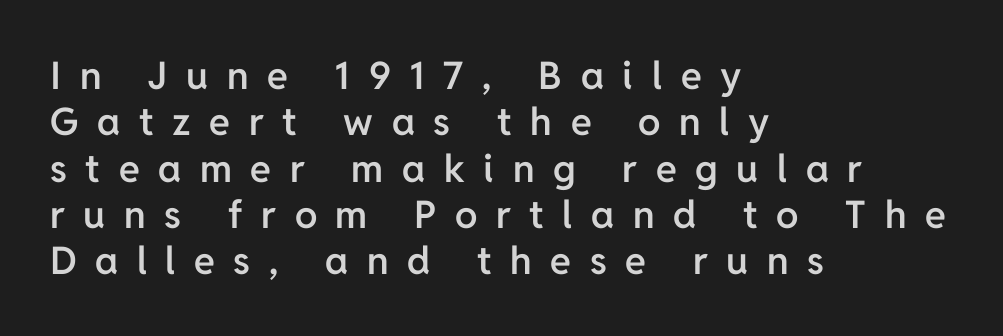
Q: Is the text bold? A: Semi-bold.
Q: Is the text italic (slanted)? A: No, it is upright.
Q: Is the typeface a serif or a sans-serif typeface? A: Sans-serif.
Q: Is the text underlined? A: No.
Q: How is the paragraph aligned? A: Left-aligned.
Q: Is the spacing between letters normal or unusually wide? A: Unusually wide.
Q: Width (condensed, normal, or wide)? A: Normal.
Q: Stroke contrast? A: Low.
Q: x-height? A: Medium.
Q: Monospaced? A: No.
